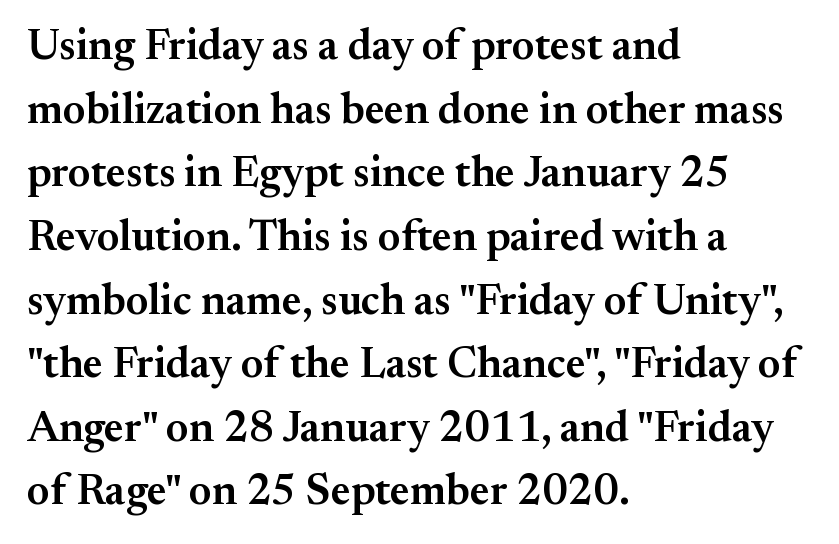
Q: Is the text bold? A: Semi-bold.
Q: Is the text italic (slanted)? A: No, it is upright.
Q: Is the typeface a serif or a sans-serif typeface? A: Serif.
Q: Is the text underlined? A: No.
Q: How is the paragraph aligned? A: Left-aligned.
Q: Is the spacing between letters normal or unusually wide? A: Normal.
Q: Is the spacing between lines tight, normal or loose? A: Normal.
Q: Width (condensed, normal, or wide)? A: Normal.
Q: Stroke contrast? A: Medium.
Q: x-height? A: Small.
Q: Monospaced? A: No.
